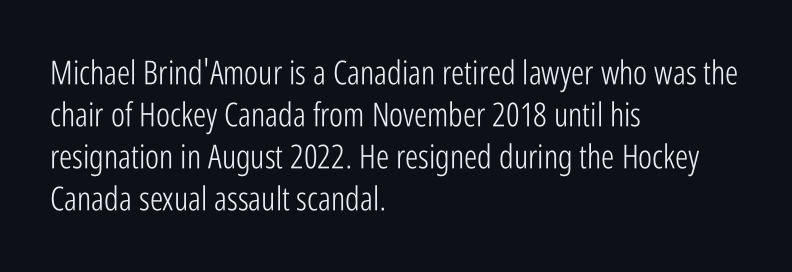
Q: Is the text bold? A: No.
Q: Is the text italic (slanted)? A: No, it is upright.
Q: Is the typeface a serif or a sans-serif typeface? A: Sans-serif.
Q: Is the text underlined? A: No.
Q: How is the paragraph aligned? A: Left-aligned.
Q: Is the spacing between letters normal or unusually wide? A: Normal.
Q: Is the spacing between lines tight, normal or loose? A: Normal.
Q: Width (condensed, normal, or wide)? A: Condensed.
Q: Stroke contrast? A: Low.
Q: x-height? A: Medium.
Q: Monospaced? A: No.
